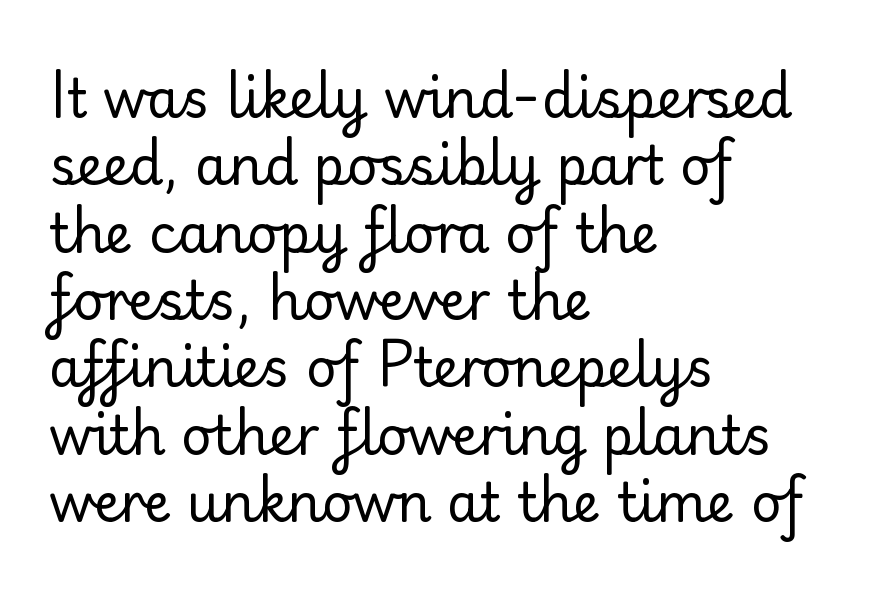
Unlike italic type, these characters show no tilt at all. Weight: in the light-to-regular range. A typesetter would label this face a sans. Here the designer chose a conventional face with non-uniform glyph widths. Nothing unusual about the tracking: characters are spaced as the font intends. Notice how the passage keeps a crisp vertical edge on the left only.
